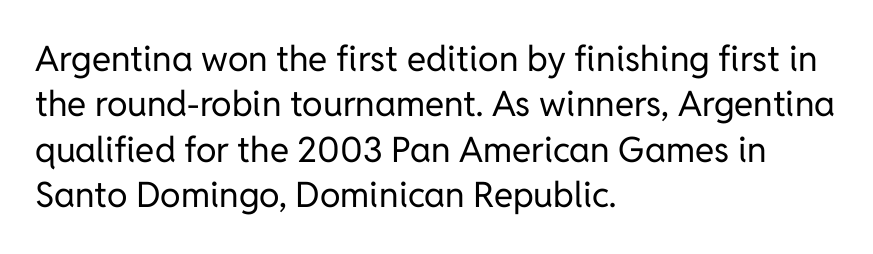
Q: Is the text bold? A: No.
Q: Is the text italic (slanted)? A: No, it is upright.
Q: Is the typeface a serif or a sans-serif typeface? A: Sans-serif.
Q: Is the text underlined? A: No.
Q: How is the paragraph aligned? A: Left-aligned.
Q: Is the spacing between letters normal or unusually wide? A: Normal.
Q: Is the spacing between lines tight, normal or loose? A: Normal.
Q: Width (condensed, normal, or wide)? A: Normal.
Q: Stroke contrast? A: Low.
Q: x-height? A: Medium.
Q: Monospaced? A: No.
